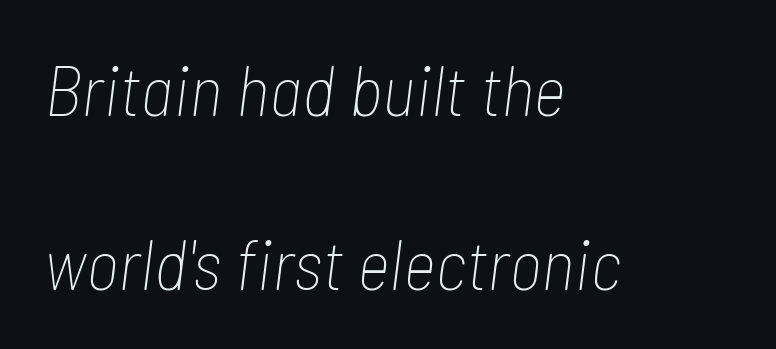
Q: Is the text bold? A: No.
Q: Is the text italic (slanted)? A: Yes, it leans right by about 7 degrees.
Q: Is the text underlined? A: No.
Q: How is the paragraph aligned? A: Left-aligned.
Q: Is the spacing between letters normal or unusually wide? A: Normal.
Q: Is the spacing between lines tight, normal or loose? A: Loose.
Q: Width (condensed, normal, or wide)? A: Condensed.
Q: Stroke contrast? A: Low.
Q: x-height? A: Medium.
Q: Monospaced? A: No.
